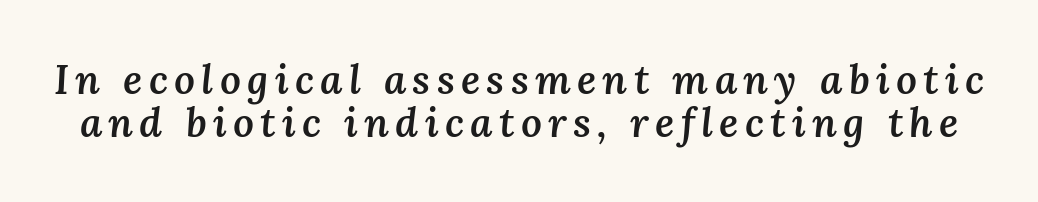
Q: Is the text bold? A: Semi-bold.
Q: Is the text italic (slanted)? A: Yes, it leans right by about 3 degrees.
Q: Is the text underlined? A: No.
Q: Is the spacing between lines tight, normal or loose? A: Tight.
Q: Width (condensed, normal, or wide)? A: Normal.
Q: Stroke contrast? A: Medium.
Q: x-height? A: Medium.
Q: Monospaced? A: No.
